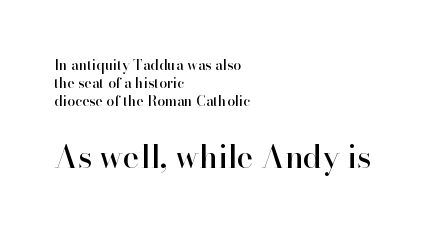
These lines were composed using upright roman letters. Words appear dense and cohesive because spacing is normal. Notice how descenders clear the ascenders below comfortably — that's standard leading. A typesetter would call this proportional, since set widths differ per character.
